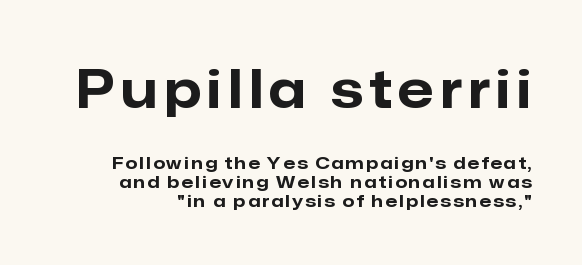
The image shows 52 px bold sans-serif type, upright; set tight line spacing (1.11x), not underlined; the first (top) block is 3.06x larger; low stroke contrast and a medium x-height.
